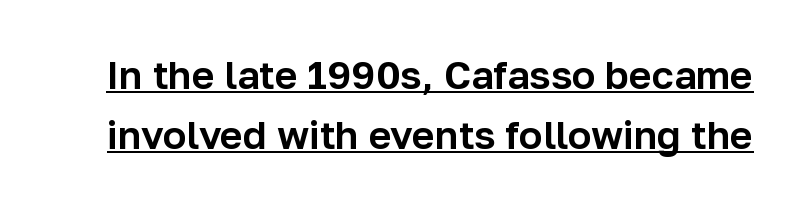
{"serif": "no", "italic": "no", "width": "normal", "stroke_contrast": "low", "x_height": "medium", "monospaced": "no", "underline": "yes", "line_spacing": "normal", "line_spacing_ratio": 1.53, "letter_spacing": "normal", "letter_spacing_em": 0.0, "glyph_px": 39}
